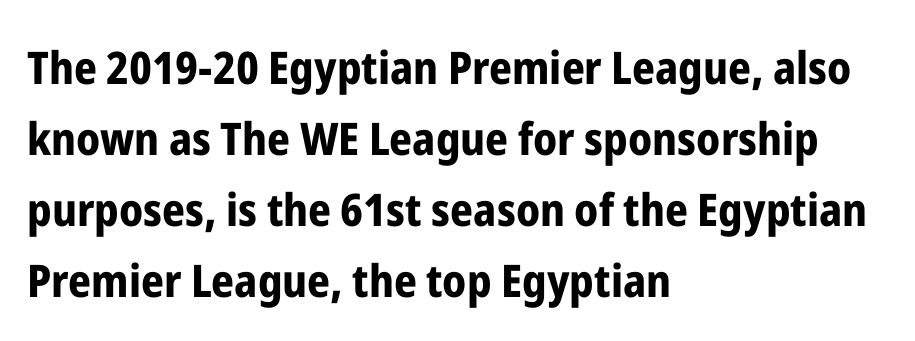
Regarding serifs, this sample does without them. The lines sit at an ordinary, default distance from one another. Is there any slant? The stems are plumb. The setting favours the left margin, as ordinary paragraphs usually do. Descender tails drop into unmarked territory. Look at the tracking — it's just the regular setting, nothing added.
